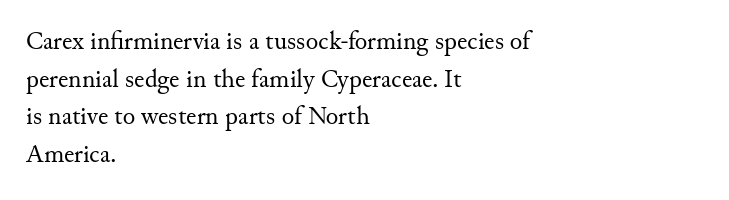
Q: Is the text bold? A: No.
Q: Is the text italic (slanted)? A: No, it is upright.
Q: Is the text underlined? A: No.
Q: How is the paragraph aligned? A: Left-aligned.
Q: Is the spacing between letters normal or unusually wide? A: Normal.
Q: Is the spacing between lines tight, normal or loose? A: Normal.
